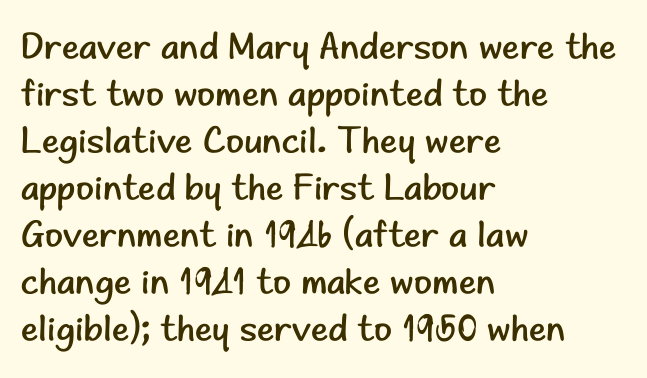
The rendering uses natural spacing where letterforms have individual widths. Summary of vertical rhythm: regular, with standard interline spacing. The face looks like a standard text weight, possibly lighter. The typography opts for an upright posture over an oblique one. Classification — sans serif.
